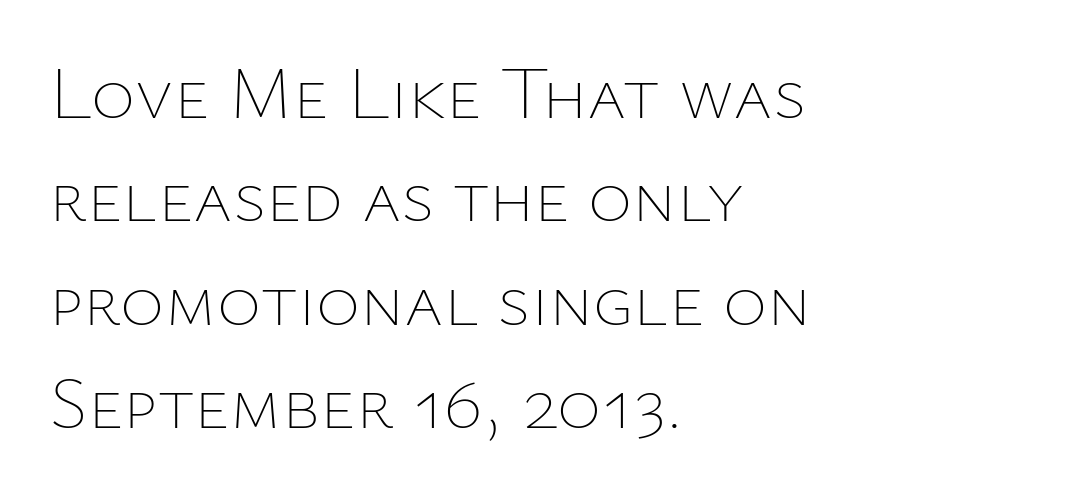
Q: Is the text bold? A: No.
Q: Is the text italic (slanted)? A: No, it is upright.
Q: Is the text underlined? A: No.
Q: How is the paragraph aligned? A: Left-aligned.
Q: Is the spacing between letters normal or unusually wide? A: Normal.
Q: Is the spacing between lines tight, normal or loose? A: Normal.
Q: Width (condensed, normal, or wide)? A: Normal.
Q: Stroke contrast? A: Low.
Q: x-height? A: Medium.
Q: Monospaced? A: No.
